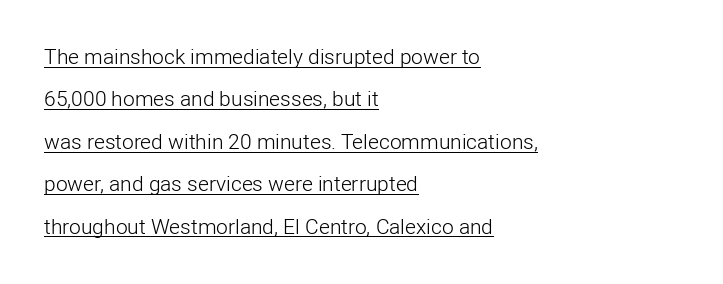
The image shows 21 px text type, upright; set left-aligned, loose line spacing (2.02x), normal letter spacing, underlined.
